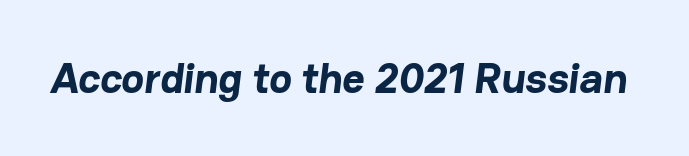
Q: Is the text bold? A: Yes.
Q: Is the typeface a serif or a sans-serif typeface? A: Sans-serif.
Q: Is the text underlined? A: No.
Q: Is the spacing between letters normal or unusually wide? A: Normal.
Q: Width (condensed, normal, or wide)? A: Normal.
Q: Stroke contrast? A: Low.
Q: x-height? A: Medium.
Q: Monospaced? A: No.
